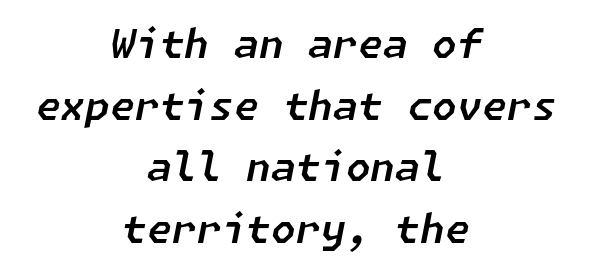
{"italic": "yes", "lean": "right", "slant_degrees": 11, "width": "normal", "stroke_contrast": "low", "x_height": "medium", "underline": "no", "align": "center", "line_spacing": "normal", "line_spacing_ratio": 1.54, "letter_spacing": "normal", "letter_spacing_em": 0.0, "glyph_px": 40}
